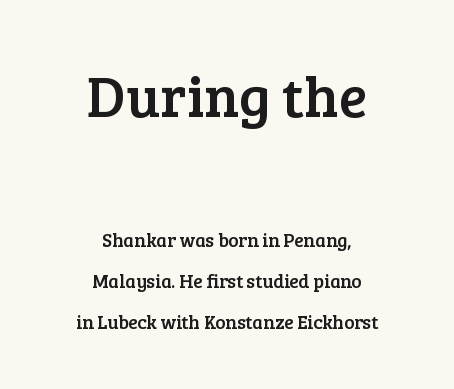
{"serif": "yes", "italic": "no", "width": "normal", "stroke_contrast": "low", "x_height": "medium", "monospaced": "no", "underline": "no", "align": "center", "line_spacing": "loose", "line_spacing_ratio": 2.16, "letter_spacing": "normal", "letter_spacing_em": 0.0, "larger_block": "first", "size_ratio": 3.05, "glyph_px": 58}
